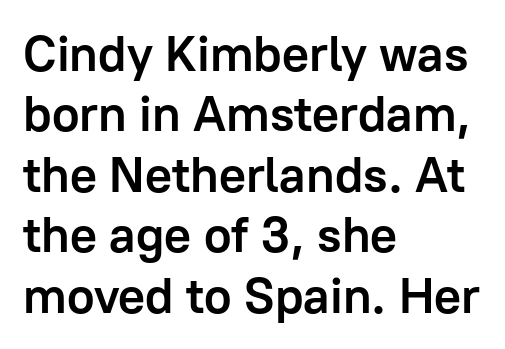
Q: Is the text bold? A: Yes.
Q: Is the text italic (slanted)? A: No, it is upright.
Q: Is the typeface a serif or a sans-serif typeface? A: Sans-serif.
Q: Is the text underlined? A: No.
Q: How is the paragraph aligned? A: Left-aligned.
Q: Is the spacing between letters normal or unusually wide? A: Normal.
Q: Width (condensed, normal, or wide)? A: Normal.
Q: Stroke contrast? A: Low.
Q: x-height? A: Medium.
Q: Monospaced? A: No.
